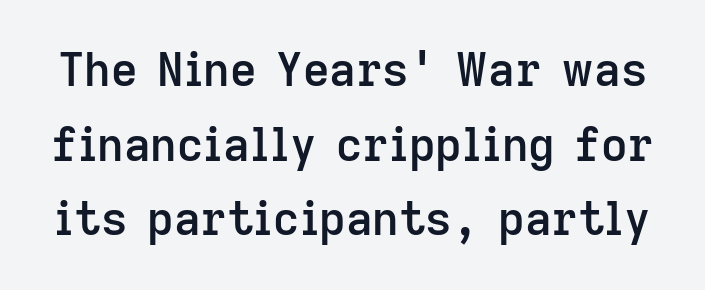
Q: Is the text bold? A: Semi-bold.
Q: Is the text italic (slanted)? A: No, it is upright.
Q: Is the typeface a serif or a sans-serif typeface? A: Sans-serif.
Q: Is the text underlined? A: No.
Q: Is the spacing between letters normal or unusually wide? A: Normal.
Q: Is the spacing between lines tight, normal or loose? A: Normal.
Q: Width (condensed, normal, or wide)? A: Normal.
Q: Stroke contrast? A: Low.
Q: x-height? A: Medium.
Q: Monospaced? A: No.
